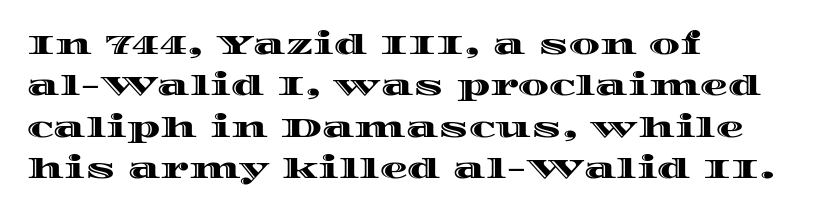
Tall strokes in this sample are plumb rather than angled. Alignment: flush left. Is the letter spacing exaggerated? No — it looks like the ordinary default. Descender tails drop into unmarked territory. The leading is moderate, giving the passage an even texture.
